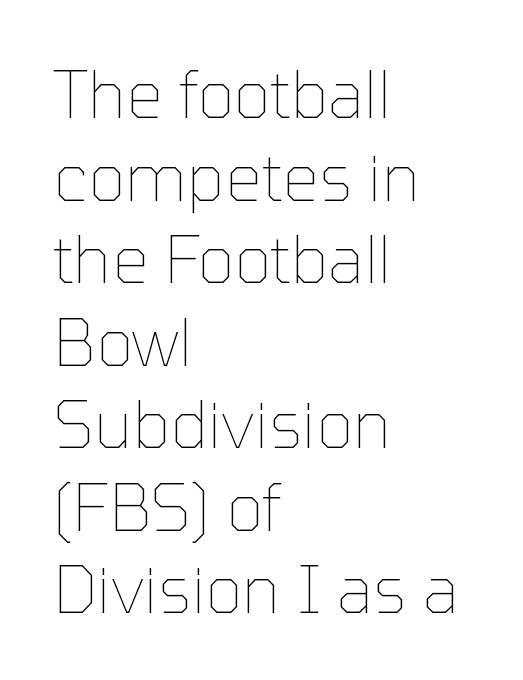
{"italic": "no", "bold": "no", "weight": "thin", "width": "normal", "stroke_contrast": "low", "x_height": "medium", "monospaced": "no", "underline": "no", "align": "left", "line_spacing": "normal", "line_spacing_ratio": 1.27, "letter_spacing": "normal", "letter_spacing_em": 0.0, "glyph_px": 65}
